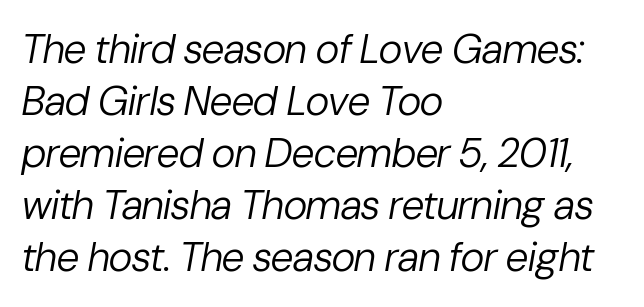
How are the letters spaced? Ordinarily, with no added tracking. Casual observation: everything's shoved over to the left. Whoever set this chose a conventional vertical rhythm. There's an unmistakable incline to the writing here.
